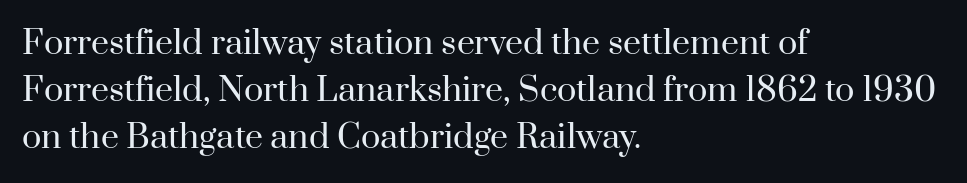
Q: Is the text bold? A: No.
Q: Is the text italic (slanted)? A: No, it is upright.
Q: Is the typeface a serif or a sans-serif typeface? A: Serif.
Q: Is the text underlined? A: No.
Q: How is the paragraph aligned? A: Left-aligned.
Q: Is the spacing between letters normal or unusually wide? A: Normal.
Q: Is the spacing between lines tight, normal or loose? A: Normal.
Q: Width (condensed, normal, or wide)? A: Normal.
Q: Stroke contrast? A: High.
Q: x-height? A: Small.
Q: Monospaced? A: No.
